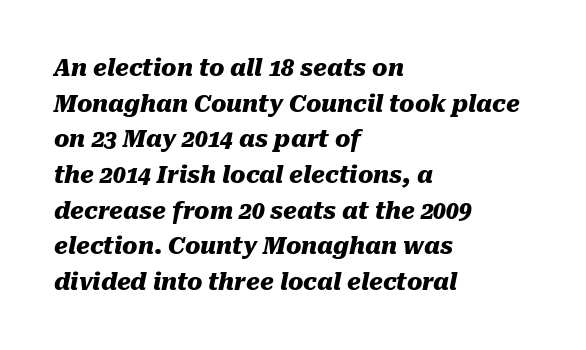
Strokes here are thick enough to call this a true bold. A clean baseline with only descenders dipping below it. Slanted lettering throughout. Regular leading.
